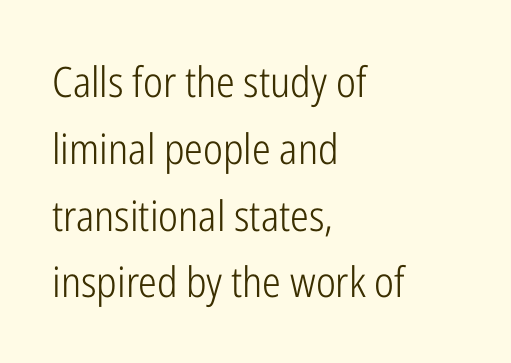
The text block is weighted toward the left margin, trailing off unevenly rightward. The face used here is proportionally spaced, like ordinary book or web type. A roman cut, with each character standing at attention. Compared with a typical body face, this is equally light or lighter still. Underline: absent.
